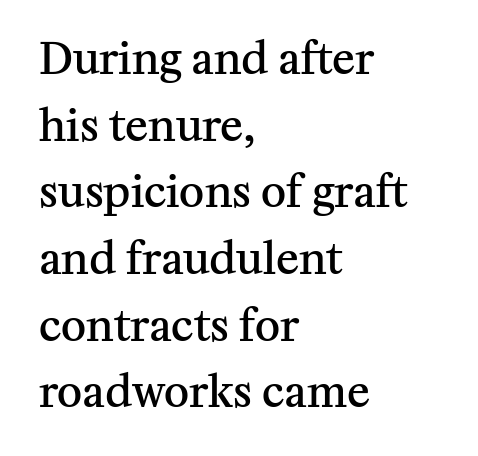
The image shows 43 px semibold serif type, upright; set left-aligned, normal line spacing (1.55x), normal letter spacing, not underlined; medium stroke contrast and a medium x-height.
